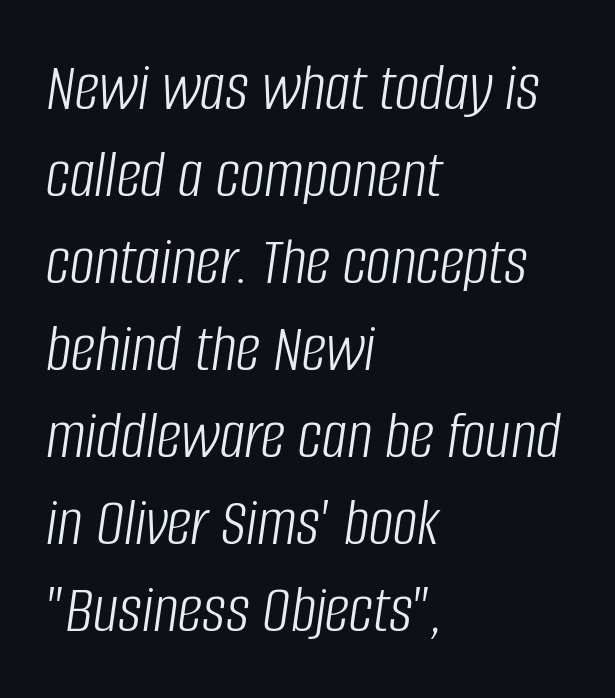
The image shows 69 px light, condensed type, italic (leaning right); set left-aligned, normal line spacing (1.26x), normal letter spacing, not underlined; low stroke contrast and a large x-height.
